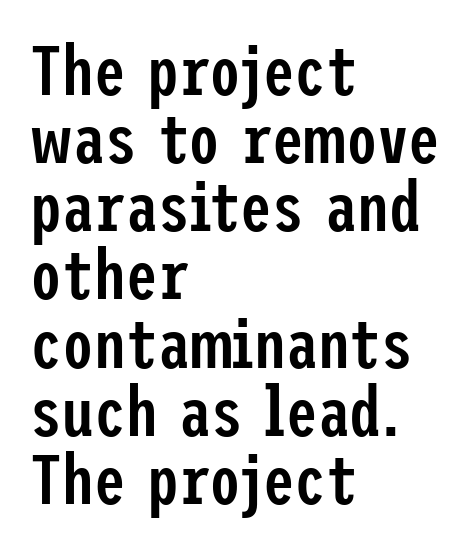
{"serif": "no", "italic": "no", "bold": "semi", "weight": "semibold", "width": "condensed", "stroke_contrast": "low", "x_height": "medium", "underline": "no", "align": "left", "line_spacing": "tight", "line_spacing_ratio": 0.96, "letter_spacing": "normal", "letter_spacing_em": 0.0, "glyph_px": 71}
